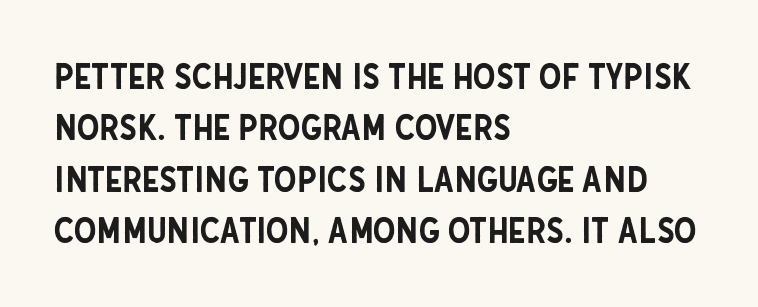
Does extra space separate the letters? No, they use regular spacing. No italicization has been applied; the sample stays upright. You could not count columns in this text — the font is proportionally spaced. The type family on display is of the sans-serif kind. These lines stack with their left ends in a neat column.
